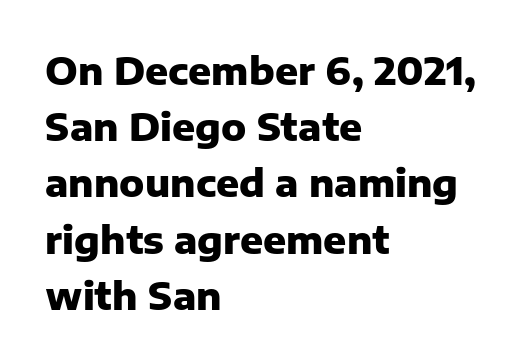
Q: Is the text bold? A: Yes.
Q: Is the text italic (slanted)? A: No, it is upright.
Q: Is the typeface a serif or a sans-serif typeface? A: Sans-serif.
Q: Is the text underlined? A: No.
Q: How is the paragraph aligned? A: Left-aligned.
Q: Is the spacing between letters normal or unusually wide? A: Normal.
Q: Is the spacing between lines tight, normal or loose? A: Normal.
Q: Width (condensed, normal, or wide)? A: Normal.
Q: Stroke contrast? A: Low.
Q: x-height? A: Medium.
Q: Monospaced? A: No.
